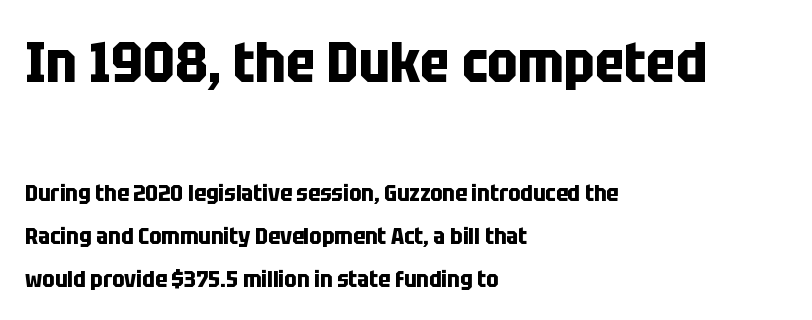
The letters advance in unequal steps, a hallmark of proportional type. Nobody drew a line under any word here. A student would call this left alignment; a typographer would say flush left, rag right. If you squint, the top block still reads clearly — it's the larger of the two.
